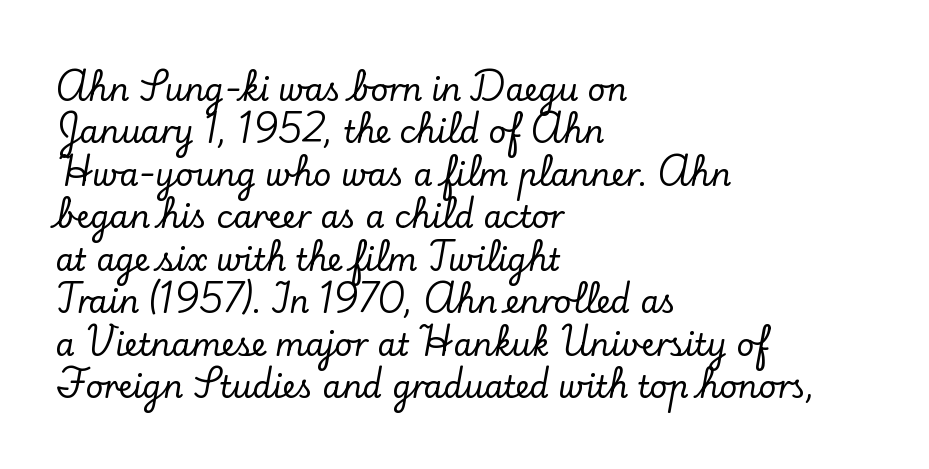
The image shows 31 px serif type; set left-aligned, normal line spacing (1.37x), normal letter spacing, not underlined; low stroke contrast and a small x-height.
